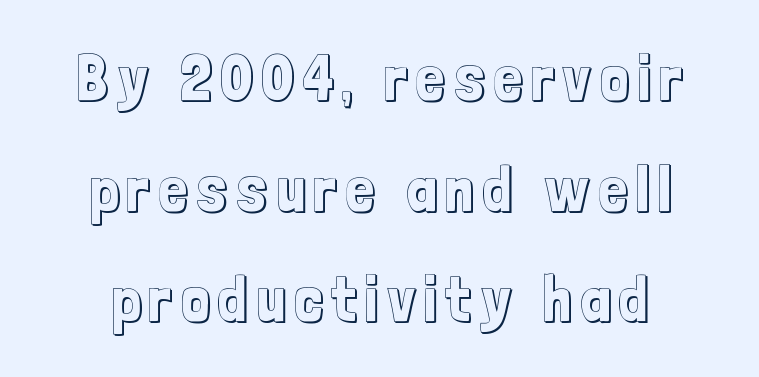
{"italic": "no", "width": "condensed", "x_height": "medium", "monospaced": "no", "underline": "no", "line_spacing_ratio": 1.73, "glyph_px": 64}
